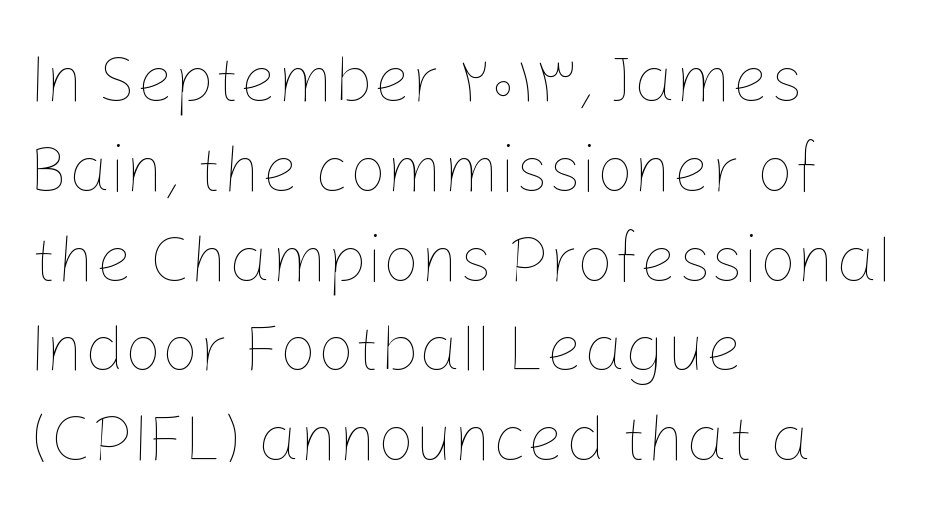
Weight: in the light-to-regular range. Students, note that the glyphs here touch the page at normal intervals. Compared with typical paragraphs, the rows here are spaced about the same. The passage shown is typed in a proportional face where columns would drift.
